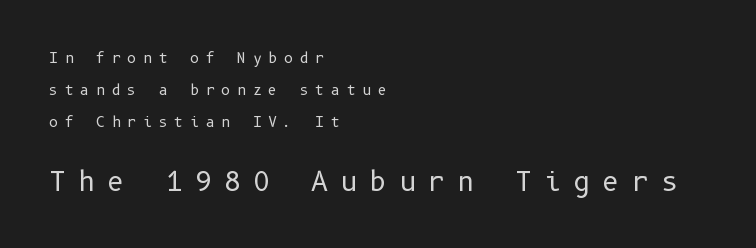
Each new line begins a long way beneath the previous one. In this sample the second text group is rendered at the bigger scale. The text block is weighted toward the left margin, trailing off unevenly rightward. Observe the wide spacing: letters keep a clear distance from each other.
